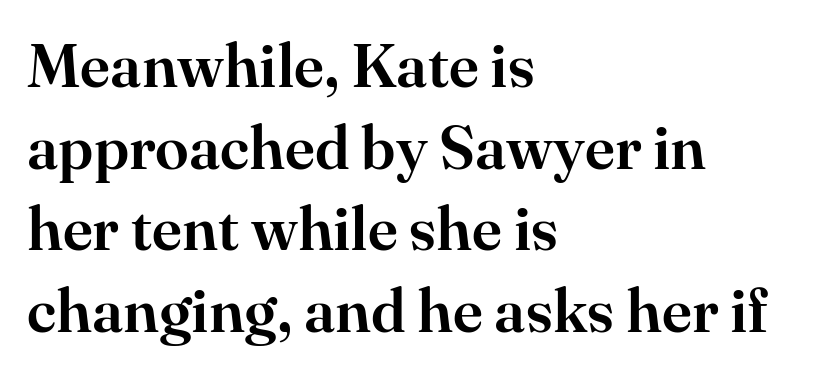
Q: Is the text italic (slanted)? A: No, it is upright.
Q: Is the typeface a serif or a sans-serif typeface? A: Serif.
Q: Is the text underlined? A: No.
Q: How is the paragraph aligned? A: Left-aligned.
Q: Is the spacing between letters normal or unusually wide? A: Normal.
Q: Is the spacing between lines tight, normal or loose? A: Normal.
Q: Width (condensed, normal, or wide)? A: Normal.
Q: Stroke contrast? A: High.
Q: x-height? A: Small.
Q: Monospaced? A: No.
